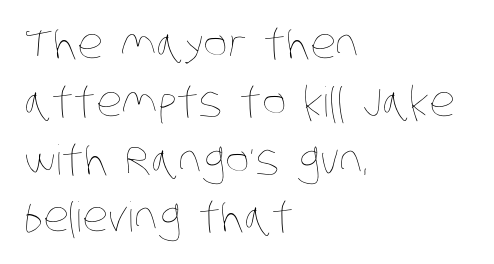
Q: Is the text bold? A: No.
Q: Is the text underlined? A: No.
Q: How is the paragraph aligned? A: Left-aligned.
Q: Is the spacing between letters normal or unusually wide? A: Normal.
Q: Is the spacing between lines tight, normal or loose? A: Normal.
Q: Width (condensed, normal, or wide)? A: Condensed.
Q: Stroke contrast? A: Low.
Q: x-height? A: Large.
Q: Monospaced? A: No.
